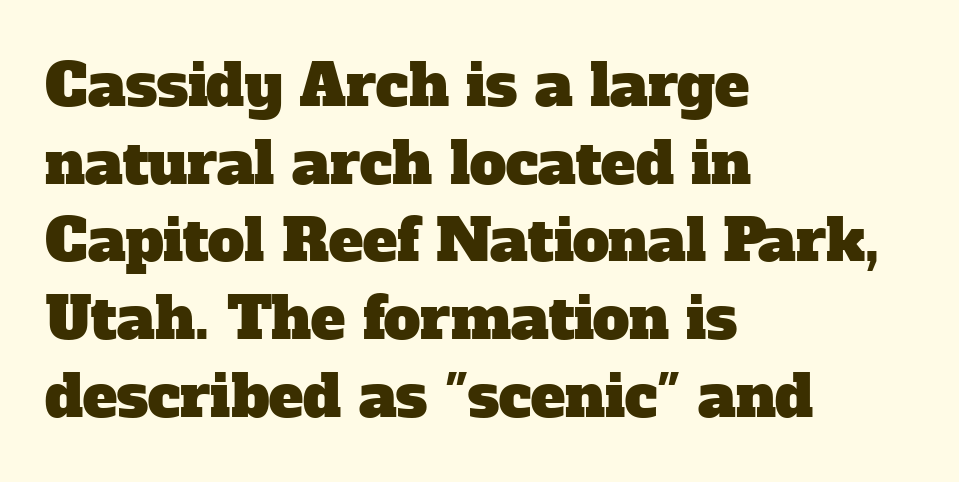
This rendering features lettering with no underline. This sample uses a serif face. The passage is arranged the way most books set body copy — flush left. Here the designer chose a conventional face with non-uniform glyph widths.
